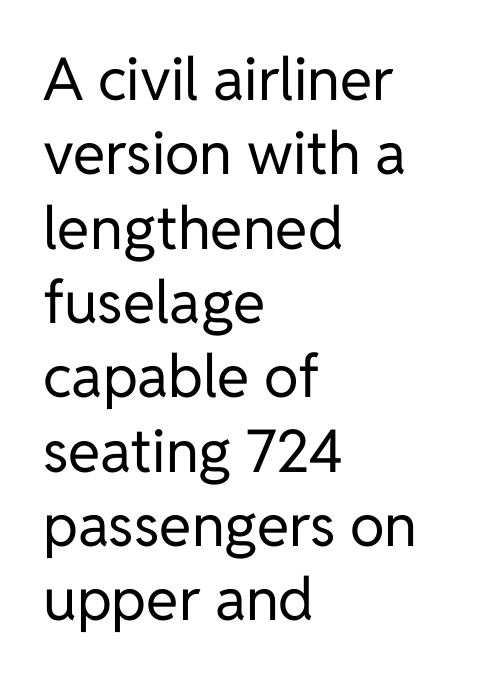
The image shows 59 px regular-weight sans-serif type, upright; set left-aligned, normal line spacing (1.26x), normal letter spacing, not underlined; low stroke contrast and a medium x-height.
